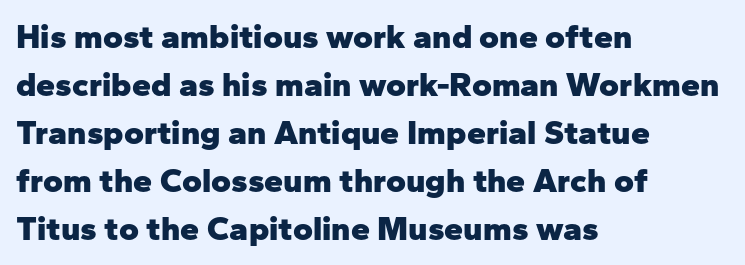
{"serif": "no", "italic": "no", "bold": "yes", "weight": "heavy", "width": "normal", "stroke_contrast": "low", "x_height": "medium", "monospaced": "no", "underline": "no", "align": "left", "line_spacing": "normal", "line_spacing_ratio": 1.41, "letter_spacing": "normal", "letter_spacing_em": 0.0, "glyph_px": 34}
